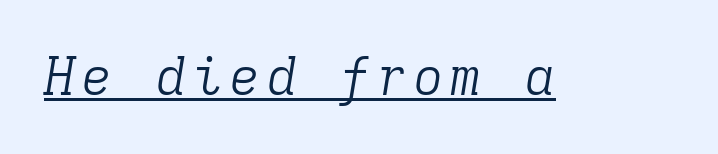
The rendering uses the underline text-decoration. In terms of letterform style, serifs are clearly present. Rendered with sloped, italic letterforms. Spacing verdict: monospaced, one width for all characters. The strokes are not fattened; the text isn't bold.
